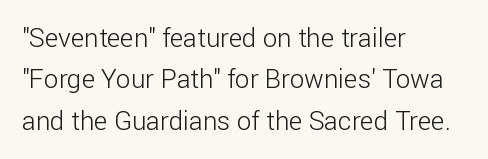
Q: Is the text bold? A: No.
Q: Is the text italic (slanted)? A: No, it is upright.
Q: Is the text underlined? A: No.
Q: How is the paragraph aligned? A: Left-aligned.
Q: Is the spacing between letters normal or unusually wide? A: Normal.
Q: Is the spacing between lines tight, normal or loose? A: Normal.
